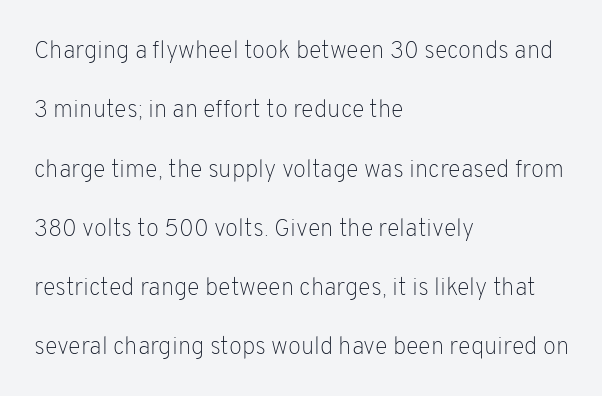
The image shows 24 px text type, upright; set left-aligned, loose line spacing (2.47x), normal letter spacing, not underlined.
